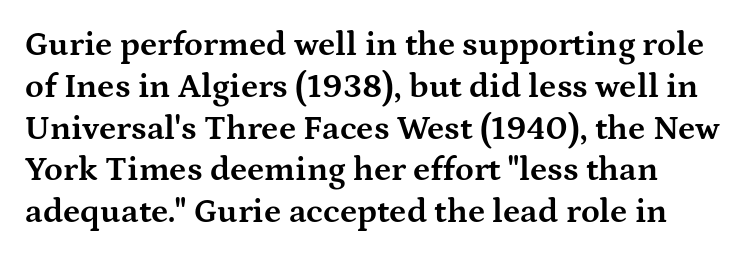
Q: Is the text bold? A: Yes.
Q: Is the text italic (slanted)? A: No, it is upright.
Q: Is the typeface a serif or a sans-serif typeface? A: Serif.
Q: Is the text underlined? A: No.
Q: Is the spacing between letters normal or unusually wide? A: Normal.
Q: Width (condensed, normal, or wide)? A: Wide.
Q: Stroke contrast? A: Medium.
Q: x-height? A: Medium.
Q: Monospaced? A: No.
